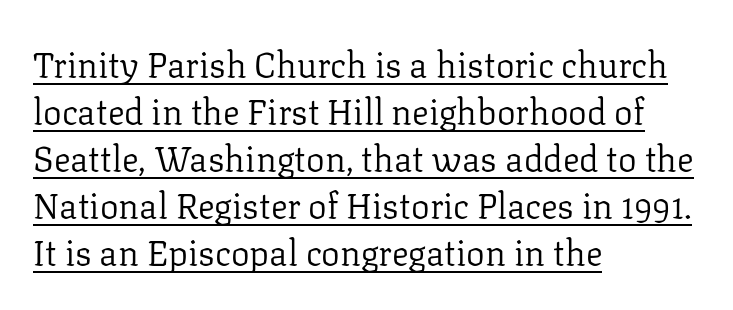
The image shows 35 px regular-weight serif type, upright; set left-aligned, normal line spacing (1.34x), normal letter spacing, underlined; low stroke contrast and a medium x-height.
